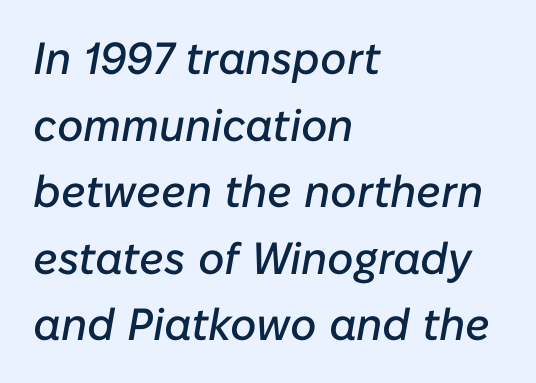
The image shows 45 px text type, italic (leaning right); set left-aligned, normal line spacing (1.48x), normal letter spacing, not underlined; low stroke contrast and a medium x-height.
